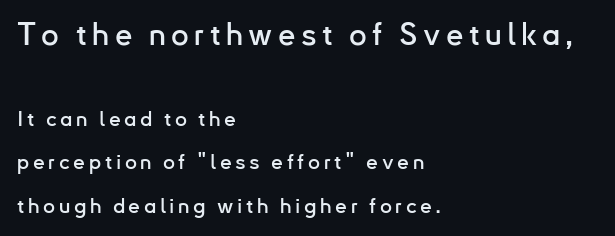
{"serif": "no", "italic": "no", "width": "normal", "stroke_contrast": "low", "x_height": "small", "monospaced": "no", "underline": "no", "align": "left", "line_spacing": "loose", "line_spacing_ratio": 2.09, "larger_block": "first", "size_ratio": 1.48, "glyph_px": 31}
